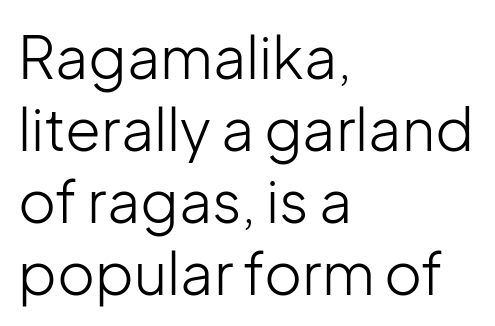
{"serif": "no", "italic": "no", "bold": "no", "weight": "light", "width": "normal", "stroke_contrast": "low", "x_height": "medium", "monospaced": "no", "underline": "no", "align": "left", "line_spacing_ratio": 1.24, "letter_spacing": "normal", "letter_spacing_em": 0.0, "glyph_px": 58}
